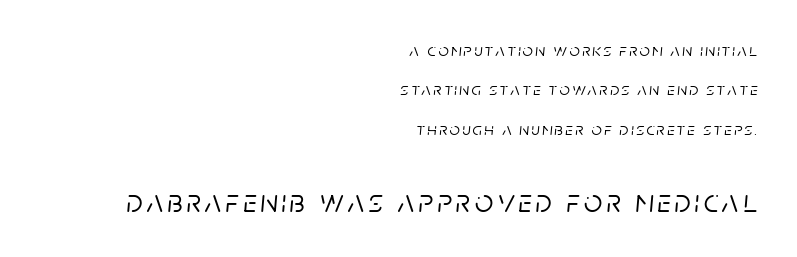
Q: Is the text italic (slanted)? A: Yes, it leans right by about 5 degrees.
Q: Is the text underlined? A: No.
Q: How is the paragraph aligned? A: Right-aligned.
Q: Is the spacing between lines tight, normal or loose? A: Loose.
Q: Which block of text is set in a larger size, the first (top) or the second (bottom)? A: The second (bottom) one.
Q: Width (condensed, normal, or wide)? A: Normal.
Q: Stroke contrast? A: Low.
Q: x-height? A: Large.
Q: Monospaced? A: No.
